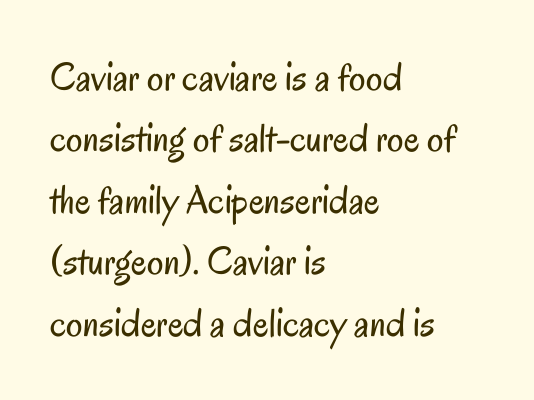
Q: Is the text bold? A: No.
Q: Is the text italic (slanted)? A: No, it is upright.
Q: Is the typeface a serif or a sans-serif typeface? A: Sans-serif.
Q: Is the text underlined? A: No.
Q: How is the paragraph aligned? A: Left-aligned.
Q: Is the spacing between letters normal or unusually wide? A: Normal.
Q: Is the spacing between lines tight, normal or loose? A: Normal.
Q: Width (condensed, normal, or wide)? A: Condensed.
Q: Stroke contrast? A: Low.
Q: x-height? A: Small.
Q: Monospaced? A: No.
